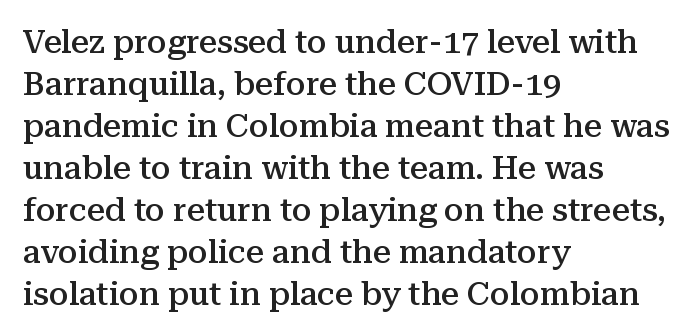
The image shows 32 px semibold serif type, upright; set left-aligned, normal line spacing (1.31x), normal letter spacing, not underlined; medium stroke contrast and a medium x-height.
